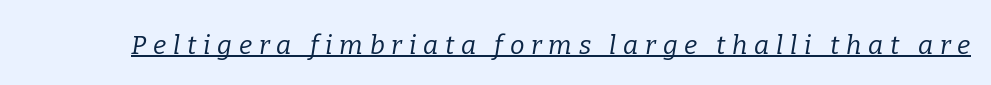
Q: Is the text bold? A: No.
Q: Is the text italic (slanted)? A: Yes, it leans right by about 9 degrees.
Q: Is the text underlined? A: Yes.
Q: Is the spacing between letters normal or unusually wide? A: Unusually wide.
